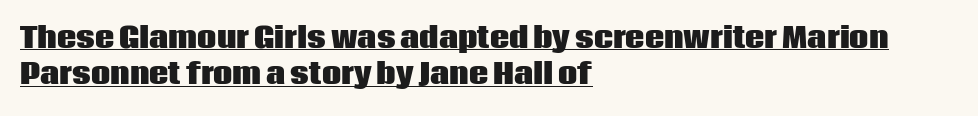
{"italic": "no", "bold": "yes", "underline": "yes", "align": "left", "line_spacing": "normal", "line_spacing_ratio": 1.34, "letter_spacing": "normal", "letter_spacing_em": 0.0, "glyph_px": 27}
